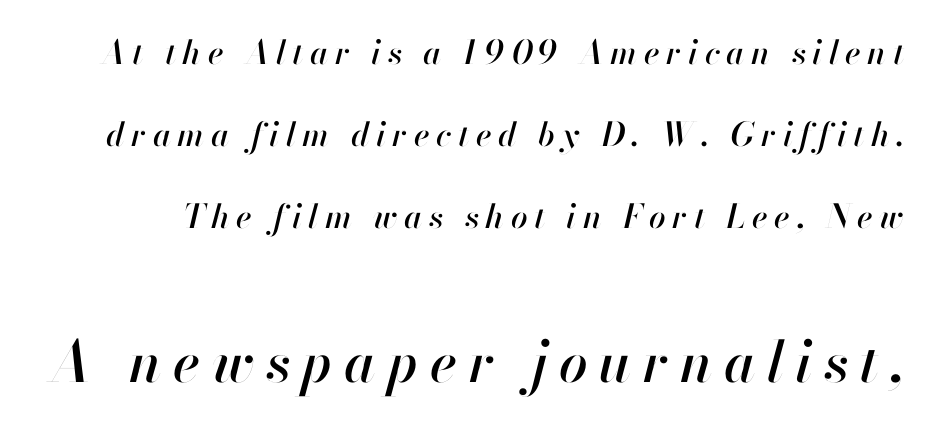
The image shows 57 px text type, italic (leaning right); set loose line spacing (2.48x), unusually wide letter spacing (+0.2 em), not underlined; the second (bottom) block is 1.73x larger; high stroke contrast and a small x-height.
